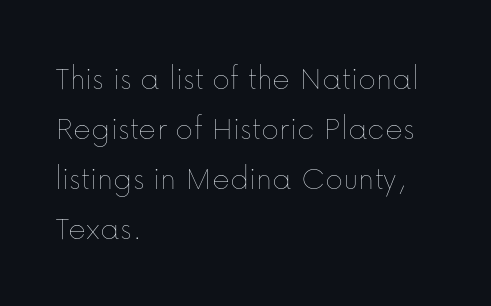
The image shows 34 px thin type, upright; set left-aligned, normal line spacing (1.47x), normal letter spacing, not underlined; low stroke contrast and a medium x-height.
